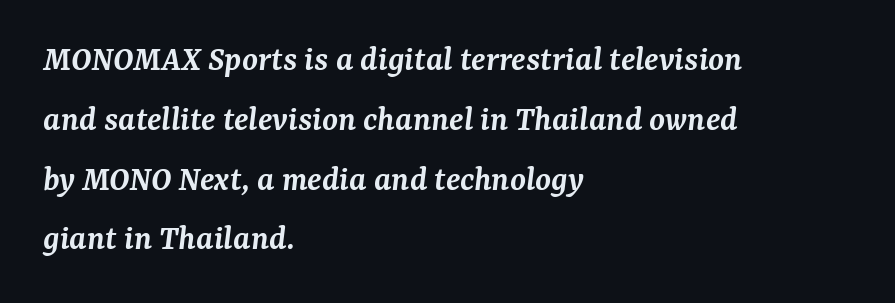
As a designer I'd log this as weight 600, semibold. The passage shown is typeset with a serif family. Inter-character spacing is left at the font's built-in metrics. The space between consecutive lines is moderate. Italic: yes, the glyphs are oblique.
